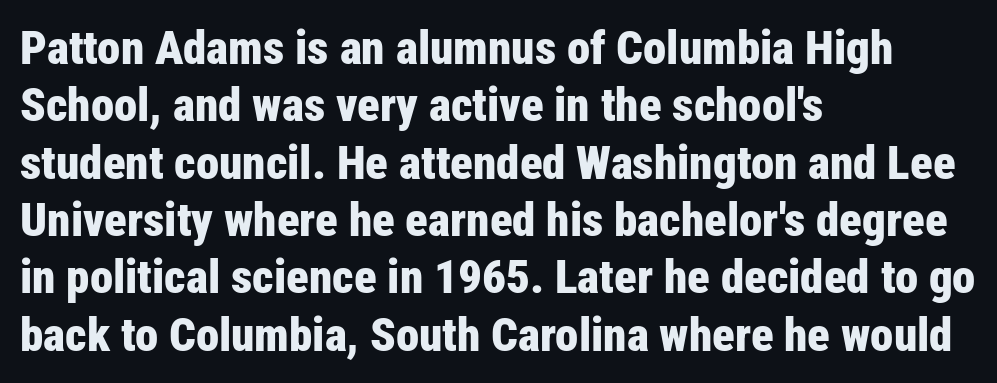
The rendering keeps characters at their native spacing. The area under the type is left untouched. Italic? Not at all — the glyphs are vertical. The setting favours the left margin, as ordinary paragraphs usually do. Weight: bold.
